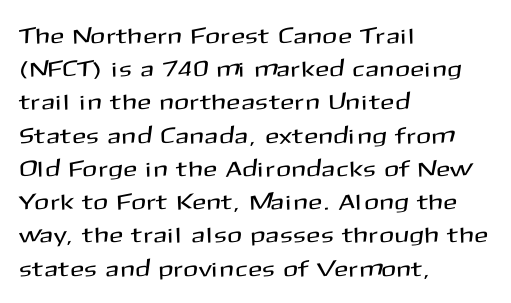
The space between consecutive lines is moderate. Honestly, there is no underline to notice here at all. One-word summary of the alignment: left. Tall strokes in this sample are plumb rather than angled.
